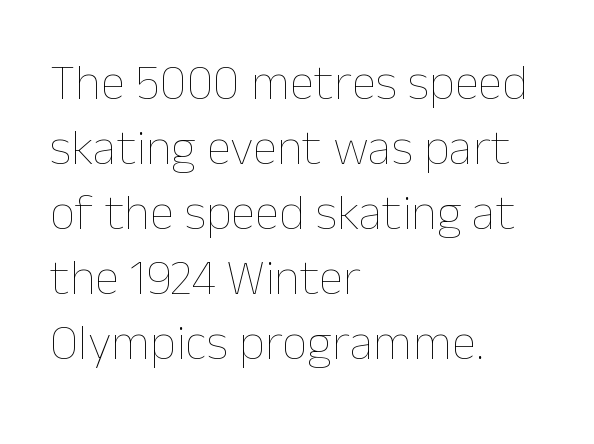
Q: Is the text bold? A: No.
Q: Is the text italic (slanted)? A: No, it is upright.
Q: Is the text underlined? A: No.
Q: How is the paragraph aligned? A: Left-aligned.
Q: Is the spacing between letters normal or unusually wide? A: Normal.
Q: Is the spacing between lines tight, normal or loose? A: Normal.
Q: Width (condensed, normal, or wide)? A: Normal.
Q: Stroke contrast? A: Low.
Q: x-height? A: Medium.
Q: Monospaced? A: No.
